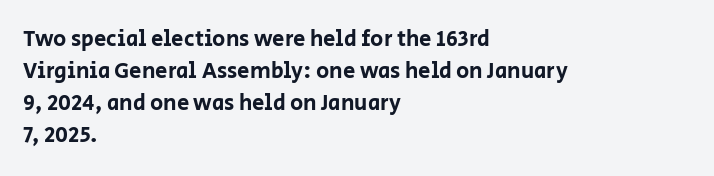
These lines were composed using upright roman letters. If you drew a ruler down the left edge, every line would touch it. In terms of leading, this rendering sits right in the middle. These lines keep a tight, regular rhythm from letter to letter. The glyphs are unaccompanied by any horizontal stroke below them.
